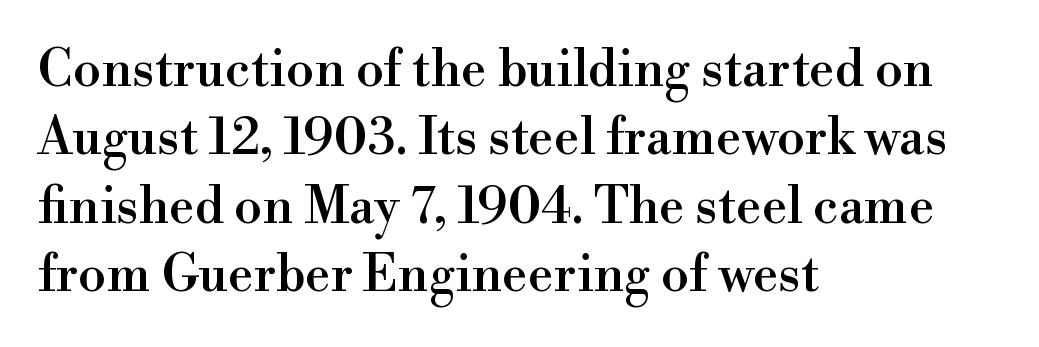
Q: Is the text italic (slanted)? A: No, it is upright.
Q: Is the typeface a serif or a sans-serif typeface? A: Serif.
Q: Is the text underlined? A: No.
Q: How is the paragraph aligned? A: Left-aligned.
Q: Is the spacing between letters normal or unusually wide? A: Normal.
Q: Is the spacing between lines tight, normal or loose? A: Normal.
Q: Width (condensed, normal, or wide)? A: Normal.
Q: x-height? A: Small.
Q: Monospaced? A: No.
